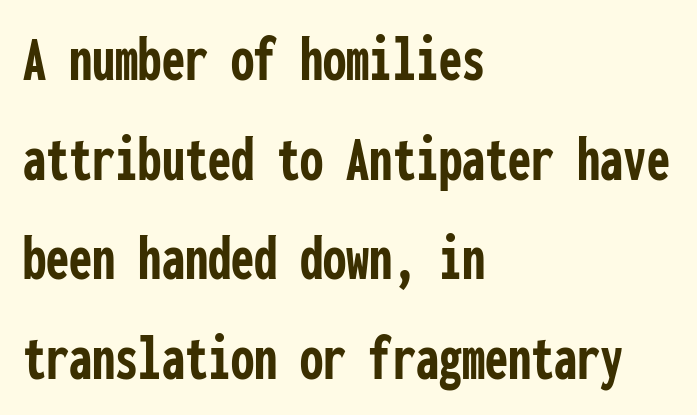
The image shows 66 px semibold, condensed sans-serif type, upright, monospaced; set left-aligned, normal line spacing (1.51x), normal letter spacing, not underlined; low stroke contrast and a medium x-height.
